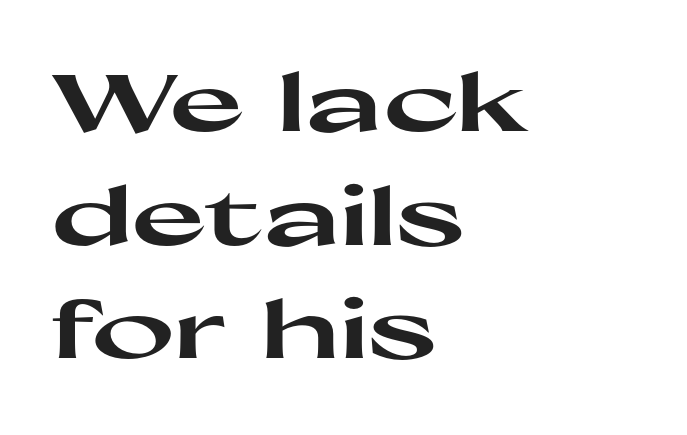
The block of text has a typical density, with ordinary space between rows. Characters follow at the spacing the type designer built in. Character widths vary here, with narrow letters taking less room than wide ones. These lines stack with their left ends in a neat column. Notice how thick the strokes are: this is what a full bold looks like. The lettering stays uniformly vertical, giving the passage a roman look.
